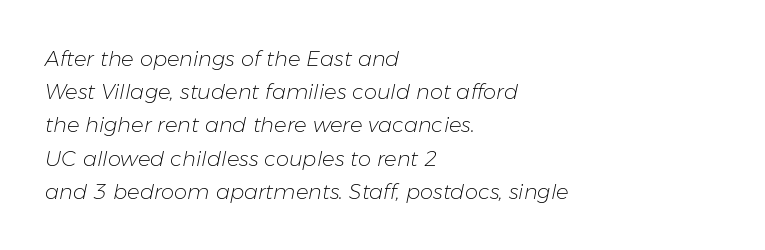
{"italic": "yes", "lean": "right", "slant_degrees": 11, "bold": "no", "underline": "no", "align": "left", "line_spacing": "normal", "line_spacing_ratio": 1.58, "letter_spacing": "normal", "letter_spacing_em": 0.0, "glyph_px": 21}
